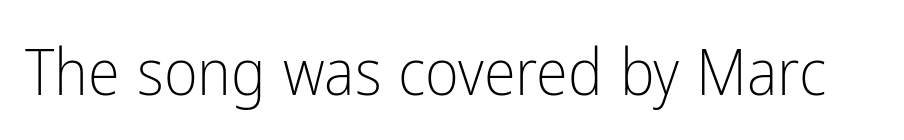
The image shows 65 px light, condensed sans-serif type, upright; set normal letter spacing, not underlined; low stroke contrast and a medium x-height.
